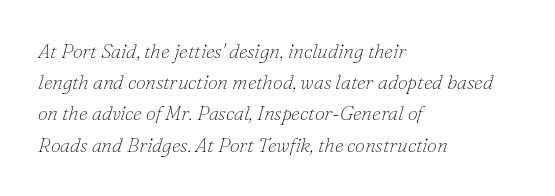
Characters follow at the spacing the type designer built in. Rows of type keep a routine distance in the vertical direction. This sample uses an oblique cut, with every glyph tilted off the vertical. The letters look calm and open, with moderate or lighter stems. Line starts are locked; line ends wander.
